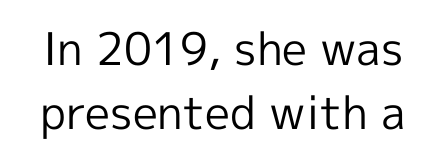
{"serif": "no", "italic": "no", "bold": "no", "weight": "regular", "width": "normal", "x_height": "medium", "monospaced": "no", "underline": "no", "line_spacing": "normal", "line_spacing_ratio": 1.42, "letter_spacing": "normal", "letter_spacing_em": 0.0, "glyph_px": 45}
